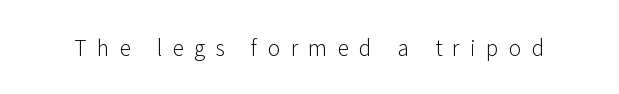
{"italic": "no", "bold": "no", "underline": "no", "letter_spacing": "wide", "letter_spacing_em": 0.5, "glyph_px": 21}
